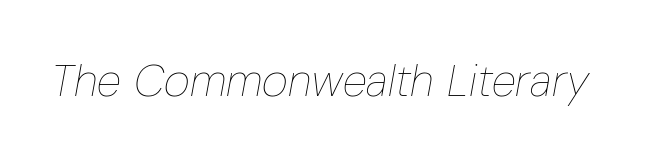
The image shows 45 px thin, condensed type, italic (leaning right); set normal letter spacing, not underlined; low stroke contrast and a medium x-height.
